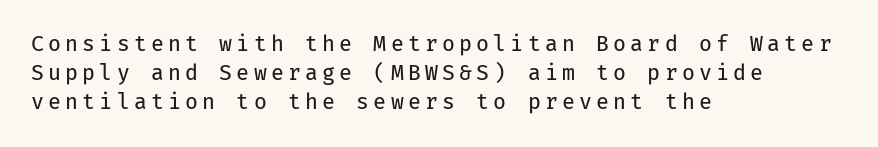
One glance says typical: line gaps are just what's usual. Caption: multi-line text, flush left, ragged right. This rendering features lettering with no underline. Stems and bowls with no extra thickness — not bold. This sample uses an upright cut, with every glyph sitting square on the baseline.
